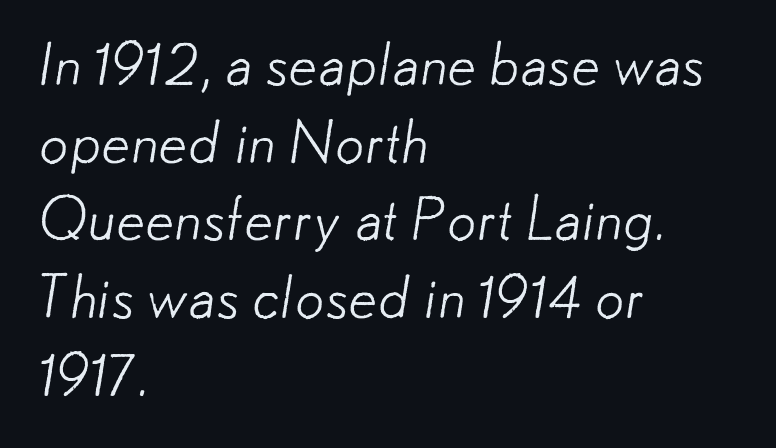
The image shows 58 px light sans-serif type; set left-aligned, normal line spacing (1.34x), normal letter spacing, not underlined; low stroke contrast and a small x-height.
